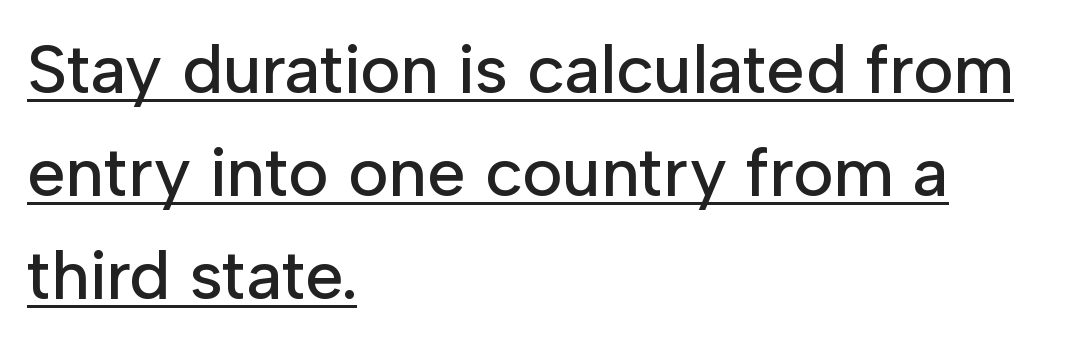
Q: Is the text italic (slanted)? A: No, it is upright.
Q: Is the typeface a serif or a sans-serif typeface? A: Sans-serif.
Q: Is the text underlined? A: Yes.
Q: How is the paragraph aligned? A: Left-aligned.
Q: Is the spacing between letters normal or unusually wide? A: Normal.
Q: Is the spacing between lines tight, normal or loose? A: Normal.
Q: Width (condensed, normal, or wide)? A: Normal.
Q: Stroke contrast? A: Low.
Q: x-height? A: Medium.
Q: Monospaced? A: No.
